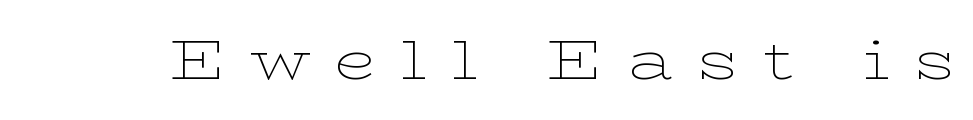
{"serif": "yes", "italic": "no", "bold": "no", "weight": "thin", "width": "wide", "stroke_contrast": "low", "x_height": "medium", "monospaced": "no", "underline": "no", "letter_spacing": "wide", "letter_spacing_em": 0.45, "glyph_px": 55}
